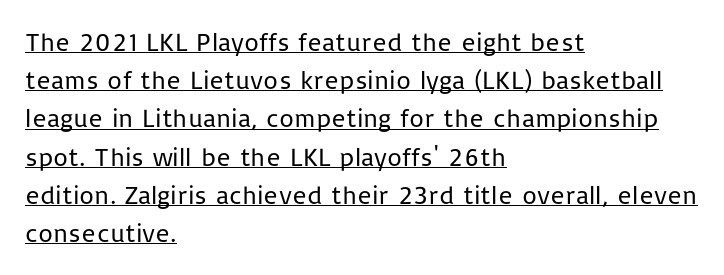
The lettering is marked with a stroke running underneath it. Designer's note — italics off, roman on. Look at the tracking — it's just the regular setting, nothing added. Is this a heavy cut? Hardly; it is regular or lighter.
